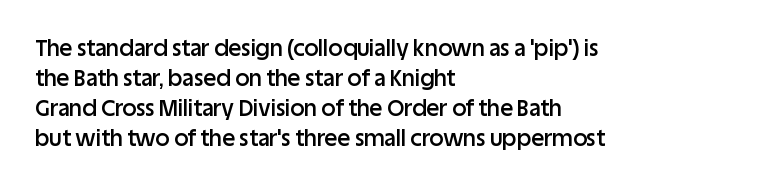
The rows are spaced the way most documents space them. Default kerning and tracking; the words read as compact shapes. Reading down the block, your eye returns to a fixed left position each line. The lettering stays uniformly vertical, giving the passage a roman look. Set as a demibold, roughly 600 on the weight scale.
